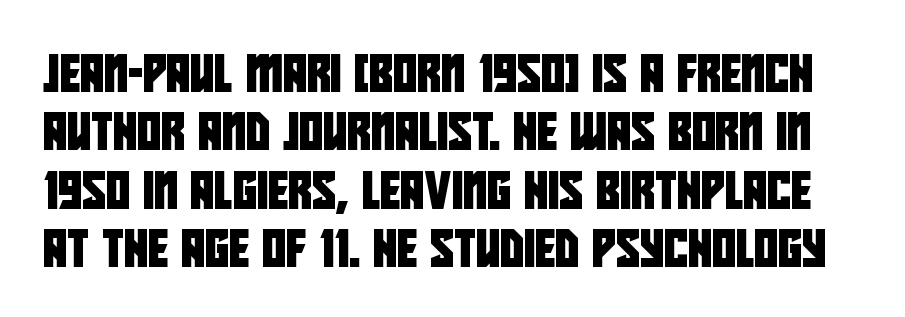
The image shows 37 px condensed sans-serif type; set normal line spacing (1.58x), normal letter spacing, not underlined; low stroke contrast and a large x-height.
